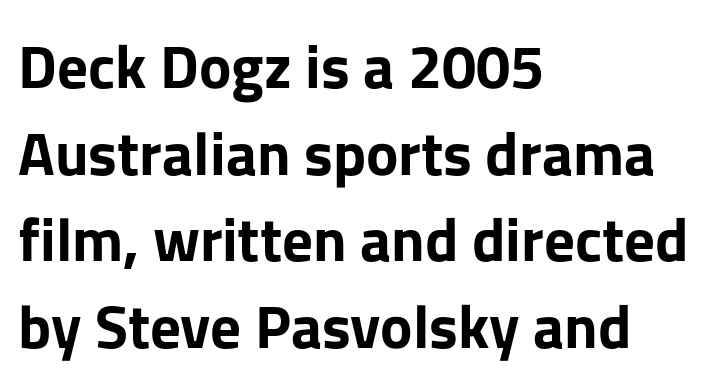
{"serif": "no", "italic": "no", "bold": "yes", "weight": "bold", "width": "normal", "stroke_contrast": "low", "x_height": "medium", "monospaced": "no", "underline": "no", "align": "left", "line_spacing": "normal", "line_spacing_ratio": 1.42, "letter_spacing": "normal", "letter_spacing_em": 0.0, "glyph_px": 61}
